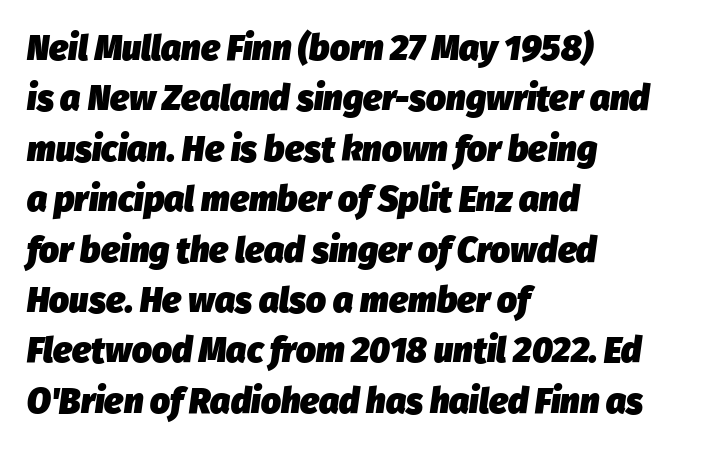
{"italic": "yes", "lean": "right", "slant_degrees": 8, "bold": "yes", "weight": "heavy", "width": "normal", "stroke_contrast": "low", "x_height": "medium", "monospaced": "no", "underline": "no", "align": "left", "line_spacing": "normal", "line_spacing_ratio": 1.44, "letter_spacing": "normal", "letter_spacing_em": 0.0, "glyph_px": 35}
